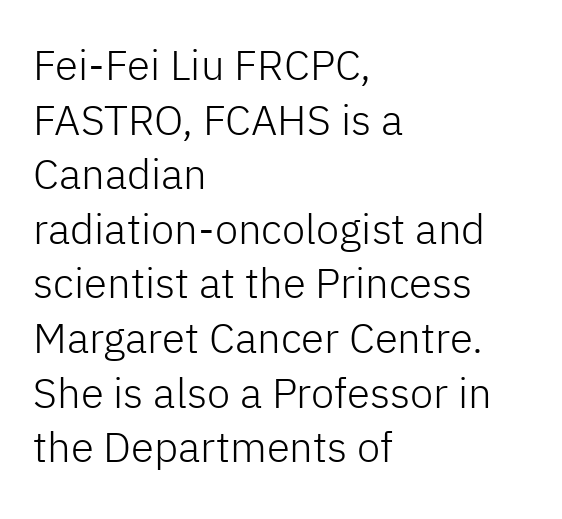
Q: Is the text bold? A: No.
Q: Is the text italic (slanted)? A: No, it is upright.
Q: Is the typeface a serif or a sans-serif typeface? A: Sans-serif.
Q: Is the text underlined? A: No.
Q: How is the paragraph aligned? A: Left-aligned.
Q: Is the spacing between letters normal or unusually wide? A: Normal.
Q: Is the spacing between lines tight, normal or loose? A: Normal.
Q: Width (condensed, normal, or wide)? A: Normal.
Q: Stroke contrast? A: Low.
Q: x-height? A: Medium.
Q: Monospaced? A: No.
